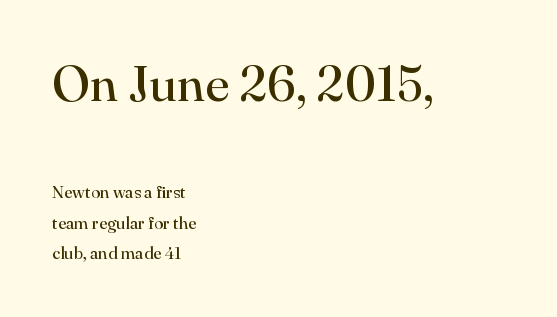
Observe the ordinary spacing: letters are neighbours, not strangers. The rendering shows small feet on the letterforms — a serif design. Size hierarchy here favors the leading block over the trailing one. Each letter keeps its own natural width here, so spacing adapts to shape.
